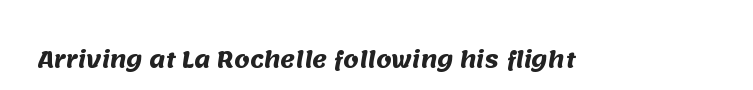
Q: Is the text bold? A: Yes.
Q: Is the text underlined? A: No.
Q: Is the spacing between letters normal or unusually wide? A: Normal.
